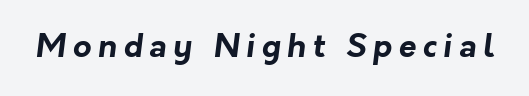
The image shows 32 px bold sans-serif type; set unusually wide letter spacing (+0.2 em), not underlined; low stroke contrast and a medium x-height.
